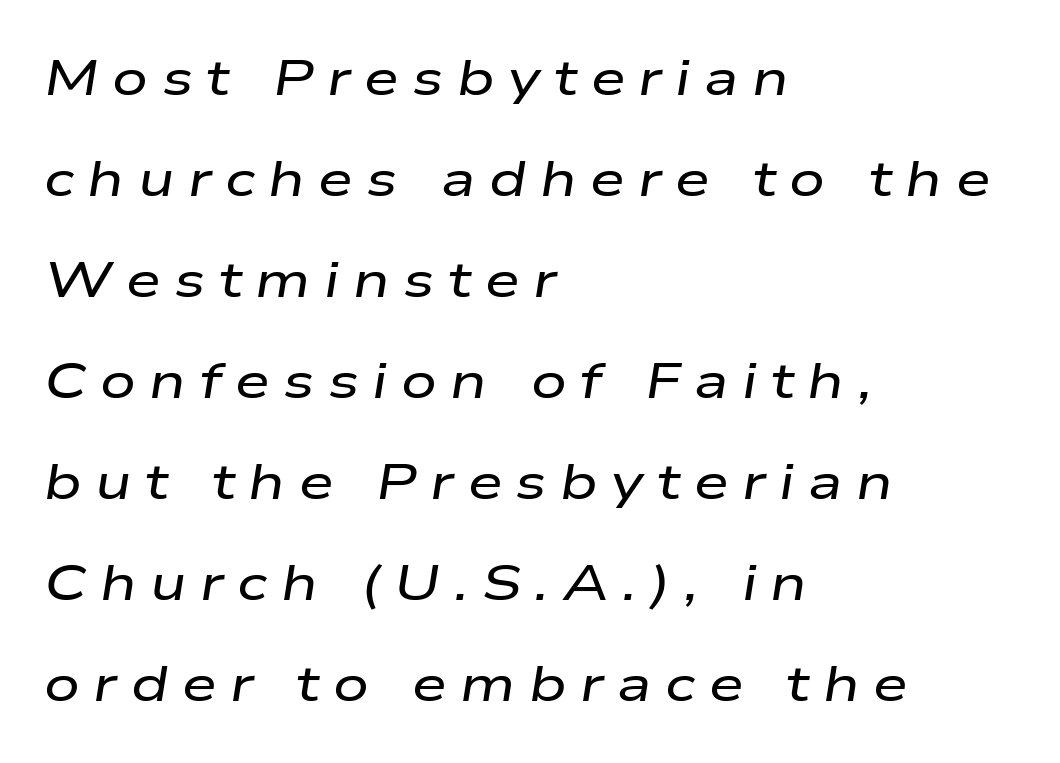
Q: Is the text italic (slanted)? A: Yes, it leans right by about 9 degrees.
Q: Is the text underlined? A: No.
Q: How is the paragraph aligned? A: Left-aligned.
Q: Is the spacing between letters normal or unusually wide? A: Unusually wide.
Q: Is the spacing between lines tight, normal or loose? A: Loose.
Q: Width (condensed, normal, or wide)? A: Wide.
Q: Stroke contrast? A: Low.
Q: x-height? A: Medium.
Q: Monospaced? A: No.
